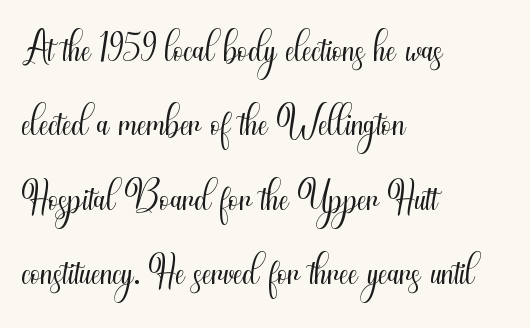
The baseline area is clear. Interline gaps are of average width in this sample. The paragraph has a hard left edge and a soft right edge. Spacing verdict: proportional, widths tailored to each character. Weight: not bold — regular or lighter.
